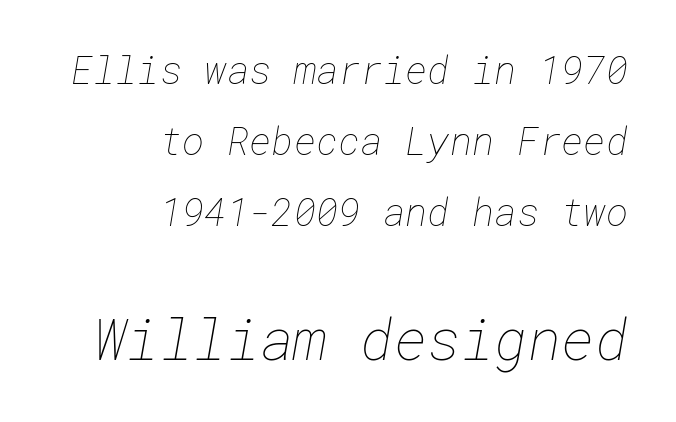
{"bold": "no", "weight": "thin", "width": "normal", "stroke_contrast": "low", "x_height": "medium", "underline": "no", "align": "right", "line_spacing_ratio": 1.87, "letter_spacing": "normal", "letter_spacing_em": 0.0, "larger_block": "second", "size_ratio": 1.5, "glyph_px": 57}
